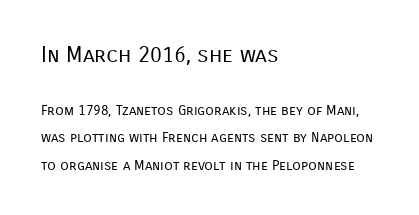
The image shows 22 px text type, upright; set left-aligned, loose line spacing (1.96x), normal letter spacing, not underlined; the first (top) block is 1.57x larger.
